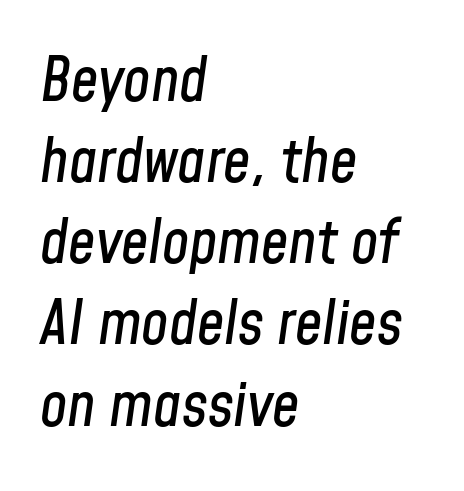
Decoration check: the copy has no underline. The face used here is proportionally spaced, like ordinary book or web type. The typesetter chose a ragged-right arrangement here. Compared with typical paragraphs, the rows here are spaced about the same. Default kerning and tracking; the words read as compact shapes. Quick note: italic.
